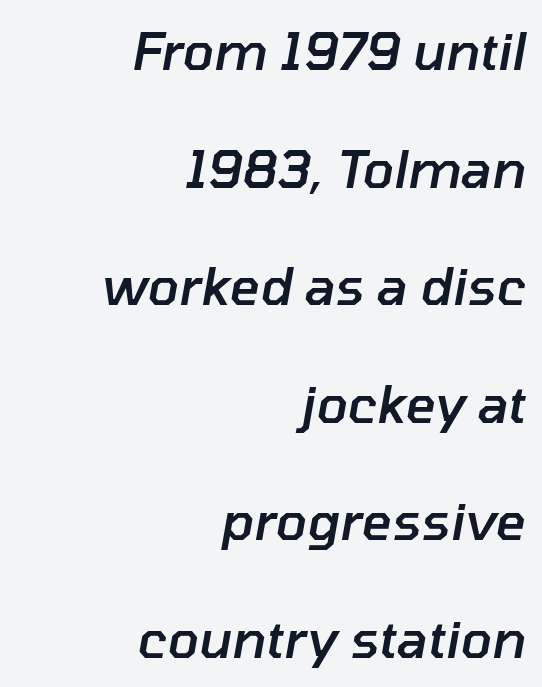
What weight is shown? A semibold, between regular and bold. Only glyphs here, with clear space below each row. Inter-character spacing is left at the font's built-in metrics. Slant detected: the letters are inclined.
